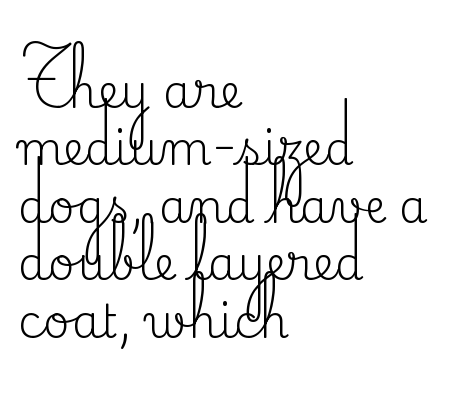
{"serif": "yes", "italic": "no", "bold": "no", "weight": "regular", "width": "normal", "stroke_contrast": "medium", "x_height": "small", "monospaced": "no", "underline": "no", "align": "left", "line_spacing": "normal", "line_spacing_ratio": 1.25, "letter_spacing": "normal", "letter_spacing_em": 0.0, "glyph_px": 46}
